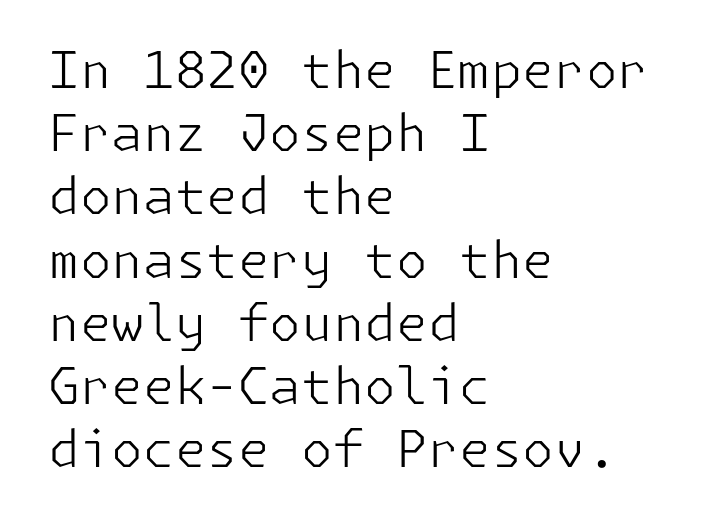
{"serif": "no", "italic": "no", "bold": "no", "weight": "light", "width": "normal", "stroke_contrast": "low", "x_height": "medium", "underline": "no", "align": "left", "line_spacing_ratio": 1.24, "letter_spacing": "normal", "letter_spacing_em": 0.0, "glyph_px": 51}
